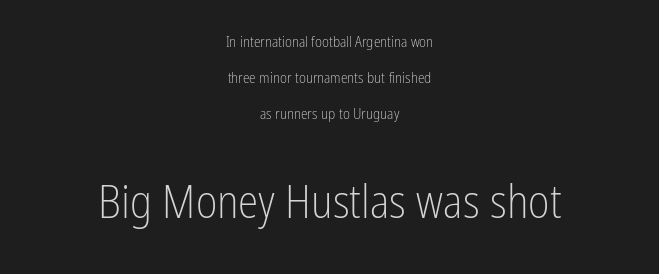
The image shows 46 px light, condensed sans-serif type, upright; set centered, loose line spacing (2.4x), normal letter spacing, not underlined; the second (bottom) block is 3.07x larger; low stroke contrast and a medium x-height.
